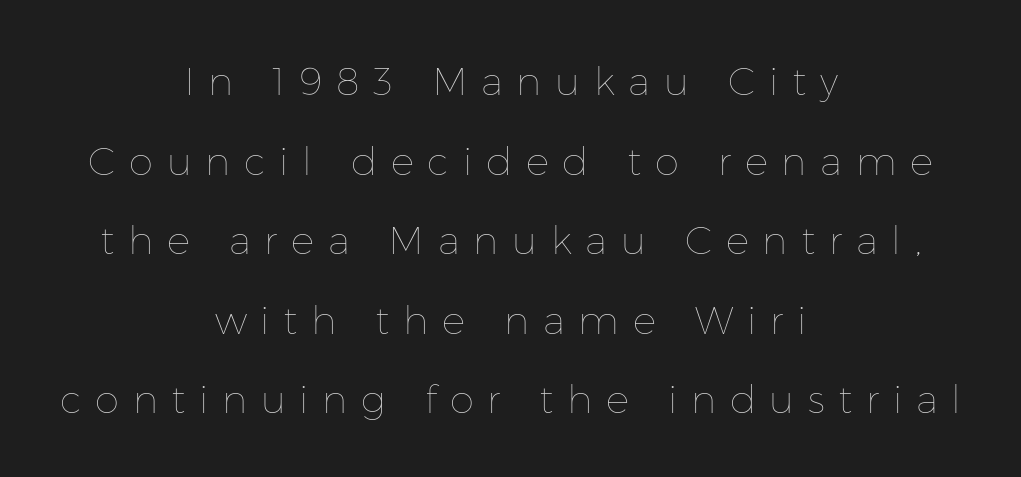
Q: Is the text bold? A: No.
Q: Is the text italic (slanted)? A: No, it is upright.
Q: Is the text underlined? A: No.
Q: How is the paragraph aligned? A: Centered.
Q: Is the spacing between letters normal or unusually wide? A: Unusually wide.
Q: Is the spacing between lines tight, normal or loose? A: Loose.
Q: Width (condensed, normal, or wide)? A: Normal.
Q: Stroke contrast? A: Low.
Q: x-height? A: Medium.
Q: Monospaced? A: No.
